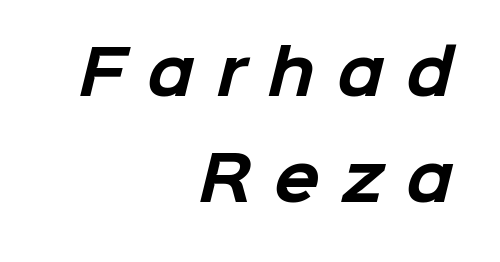
The image shows 60 px bold sans-serif type; set right-aligned, line spacing 1.77x, unusually wide letter spacing (+0.37 em), not underlined; low stroke contrast and a medium x-height.
